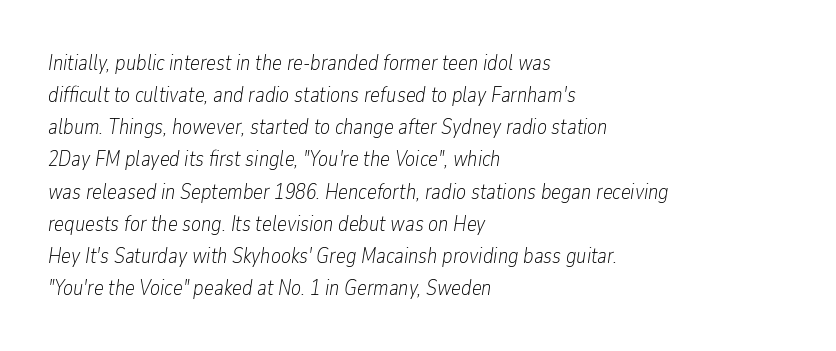
The image shows 21 px text type, italic (leaning right); set left-aligned, normal line spacing (1.53x), normal letter spacing, not underlined.
